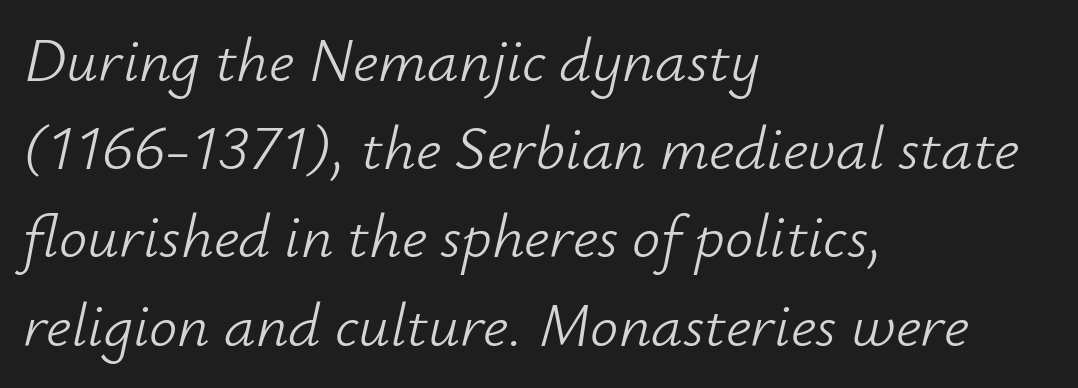
The image shows 63 px light type, italic (leaning right); set left-aligned, normal line spacing (1.4x), normal letter spacing, not underlined; low stroke contrast and a small x-height.
